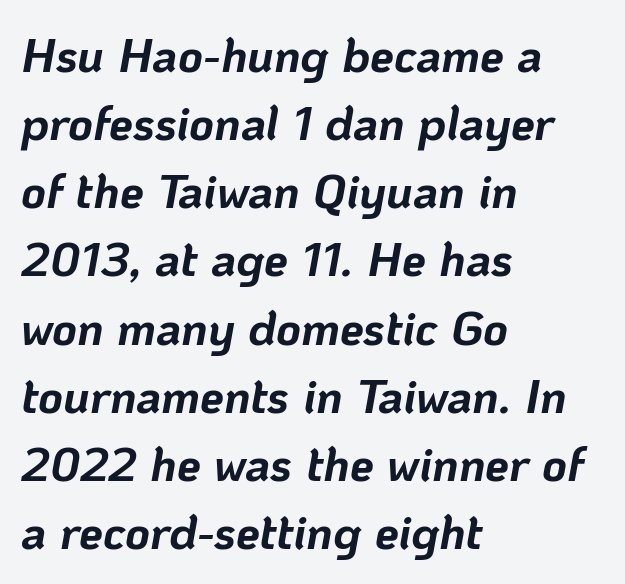
This is oblique type, the kind used for emphasis or titles. Heavy, bold letterforms. This rendering uses left alignment, leaving the right contour irregular. The rendering uses a moderate line-height, typical for paragraphs. Is this a fixed-width face? No — the glyphs have proportional, varying widths. The foot of each line stays bare and open.
